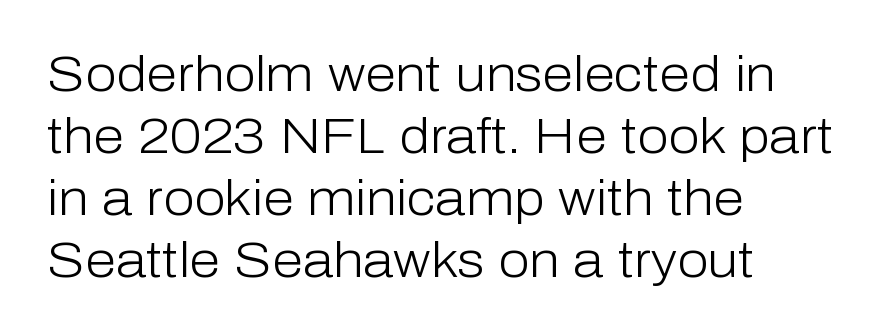
{"serif": "no", "italic": "no", "bold": "no", "weight": "light", "width": "normal", "stroke_contrast": "low", "x_height": "medium", "monospaced": "no", "underline": "no", "align": "left", "line_spacing_ratio": 1.24, "letter_spacing": "normal", "letter_spacing_em": 0.0, "glyph_px": 50}
